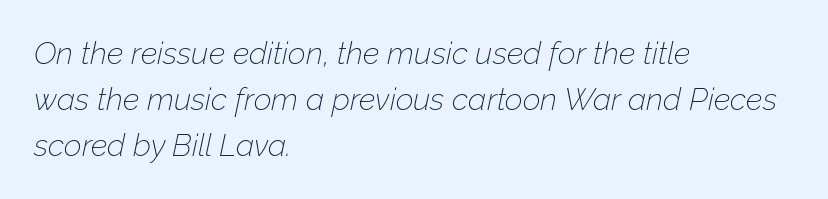
{"italic": "yes", "lean": "right", "slant_degrees": 12, "bold": "no", "weight": "thin", "width": "normal", "stroke_contrast": "low", "x_height": "medium", "monospaced": "no", "underline": "no", "align": "left", "line_spacing": "normal", "line_spacing_ratio": 1.49, "letter_spacing": "normal", "letter_spacing_em": 0.0, "glyph_px": 31}
